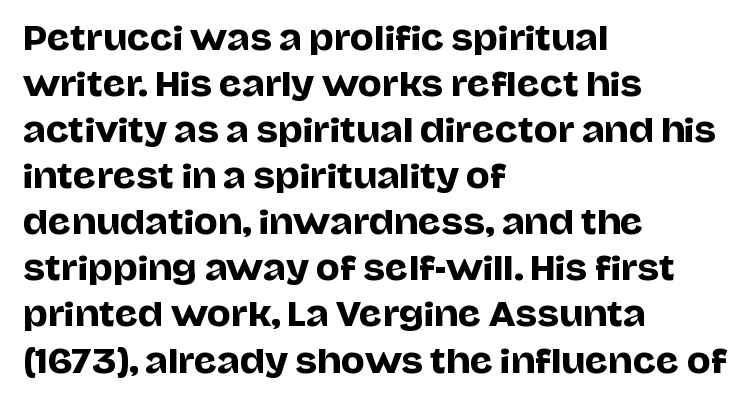
Q: Is the text italic (slanted)? A: No, it is upright.
Q: Is the typeface a serif or a sans-serif typeface? A: Sans-serif.
Q: Is the text underlined? A: No.
Q: How is the paragraph aligned? A: Left-aligned.
Q: Is the spacing between letters normal or unusually wide? A: Normal.
Q: Is the spacing between lines tight, normal or loose? A: Normal.
Q: Width (condensed, normal, or wide)? A: Normal.
Q: Stroke contrast? A: Low.
Q: x-height? A: Large.
Q: Monospaced? A: No.
